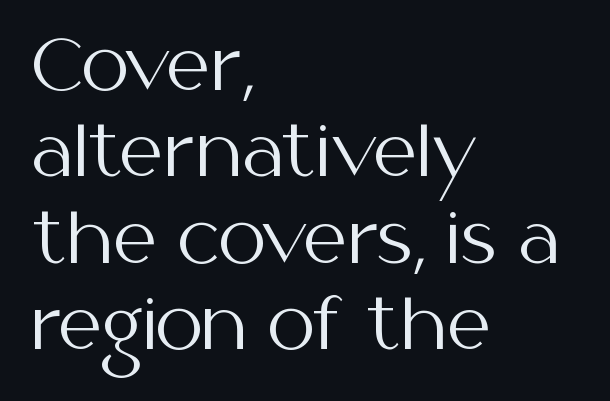
Q: Is the text bold? A: No.
Q: Is the text italic (slanted)? A: No, it is upright.
Q: Is the typeface a serif or a sans-serif typeface? A: Sans-serif.
Q: Is the text underlined? A: No.
Q: How is the paragraph aligned? A: Left-aligned.
Q: Is the spacing between letters normal or unusually wide? A: Normal.
Q: Is the spacing between lines tight, normal or loose? A: Normal.
Q: Width (condensed, normal, or wide)? A: Normal.
Q: Stroke contrast? A: Medium.
Q: x-height? A: Medium.
Q: Monospaced? A: No.
